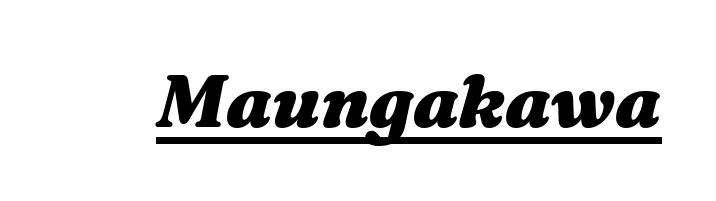
{"italic": "yes", "lean": "right", "slant_degrees": 16, "bold": "yes", "weight": "heavy", "width": "wide", "stroke_contrast": "medium", "x_height": "medium", "monospaced": "no", "underline": "yes", "letter_spacing": "normal", "letter_spacing_em": 0.0, "glyph_px": 73}
